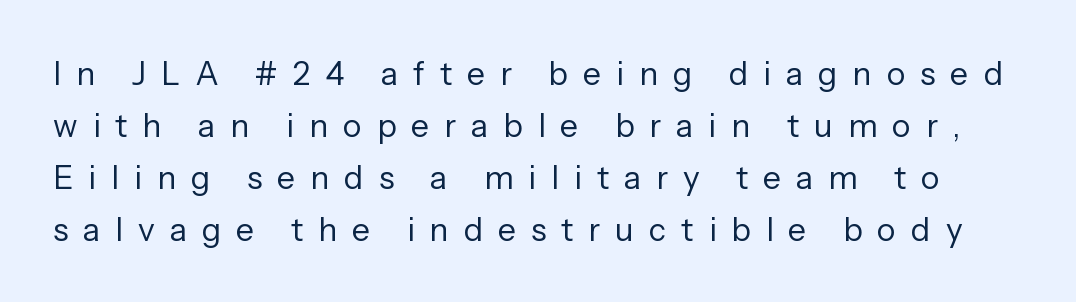
This rendering employs a face without finishing strokes, i.e., a sans-serif. Baseline-to-baseline distance is the conventional proportion of letter height. Tracking here is generous; glyphs stand well apart from one another. Character widths vary here, with narrow letters taking less room than wide ones. The font's upright variant was chosen for this text. Each row of text sits above clean, open space.
